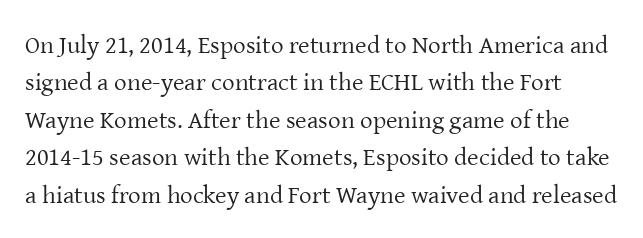
The image shows 25 px text type, upright; set normal line spacing (1.5x), normal letter spacing, not underlined.
